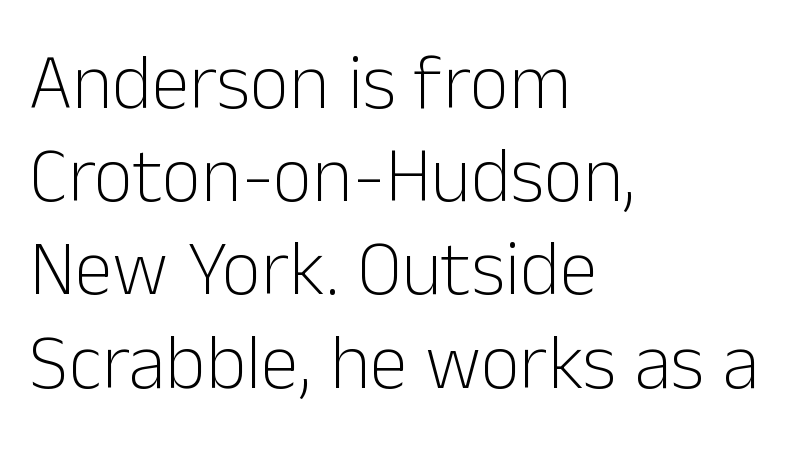
Italic: no, the glyphs are upright roman. A sans-serif font was chosen for this passage. Each word holds together tightly as a unit, with standard inter-letter gaps. The letters advance in unequal steps, a hallmark of proportional type. The space directly below the letters is spotless. Stems here are at most as thick as an everyday book face.
